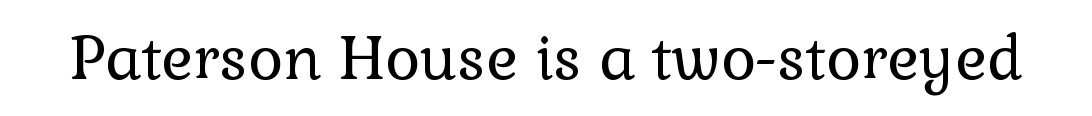
Q: Is the text bold? A: No.
Q: Is the text italic (slanted)? A: No, it is upright.
Q: Is the typeface a serif or a sans-serif typeface? A: Serif.
Q: Is the text underlined? A: No.
Q: Is the spacing between letters normal or unusually wide? A: Normal.
Q: Width (condensed, normal, or wide)? A: Normal.
Q: Stroke contrast? A: Low.
Q: x-height? A: Medium.
Q: Monospaced? A: No.
